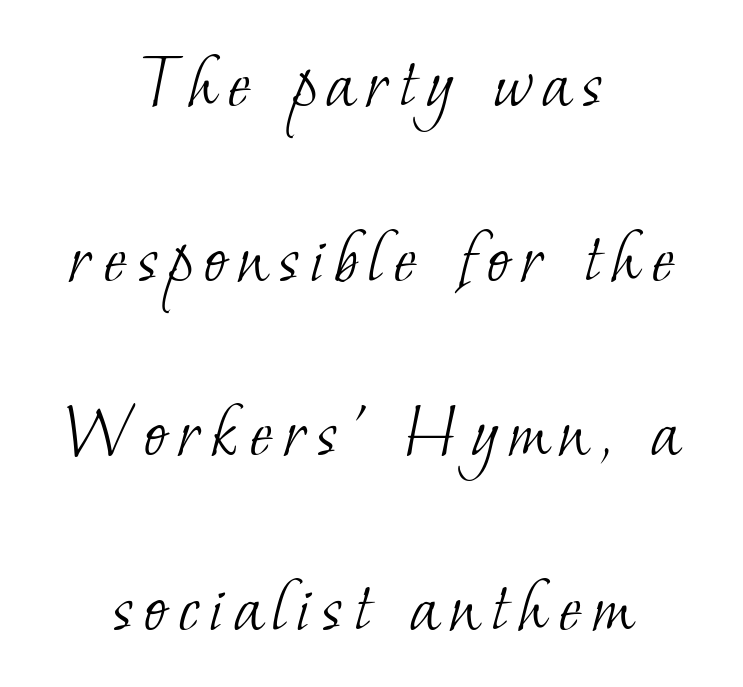
A typesetter would label this face a serif. This sample has the flowing, uneven cadence of proportional lettering. Leading is clearly above the norm, producing a sparse column. Layout note: lines centered. Clear beneath every line of the passage. Stems and bowls with no extra thickness — not bold.
